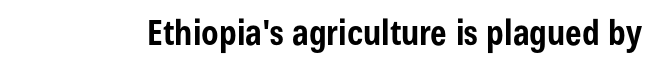
Q: Is the text bold? A: Yes.
Q: Is the text italic (slanted)? A: No, it is upright.
Q: Is the typeface a serif or a sans-serif typeface? A: Sans-serif.
Q: Is the text underlined? A: No.
Q: Is the spacing between letters normal or unusually wide? A: Normal.
Q: Width (condensed, normal, or wide)? A: Condensed.
Q: Stroke contrast? A: Low.
Q: x-height? A: Medium.
Q: Monospaced? A: No.
